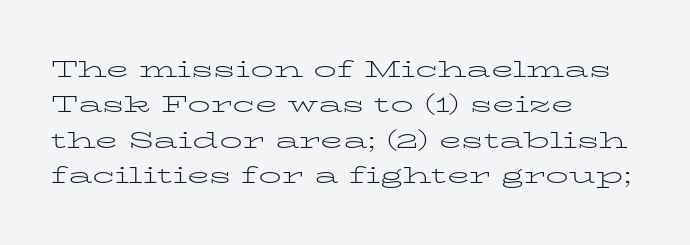
Q: Is the text bold? A: No.
Q: Is the text italic (slanted)? A: No, it is upright.
Q: Is the text underlined? A: No.
Q: How is the paragraph aligned? A: Left-aligned.
Q: Is the spacing between letters normal or unusually wide? A: Normal.
Q: Is the spacing between lines tight, normal or loose? A: Normal.
